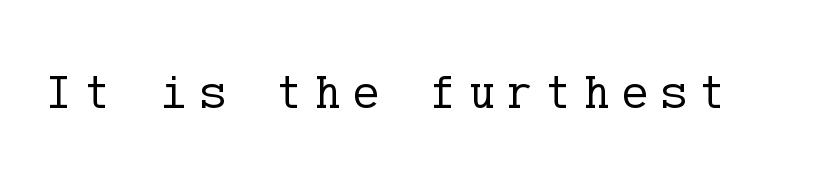
Unmarked baselines from the first word to the last. The letterforms stand isolated, each surrounded by extra space. Each letter's strokes conclude with small projecting serifs. The face looks like a standard text weight, possibly lighter. The lettering holds an erect, upright posture throughout.
